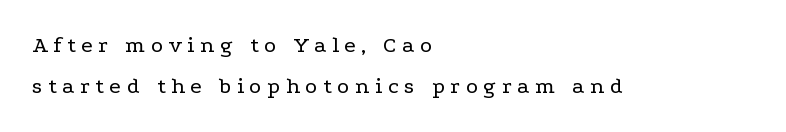
The image shows 23 px text type, upright; set left-aligned, line spacing 1.8x, unusually wide letter spacing (+0.25 em), not underlined.
